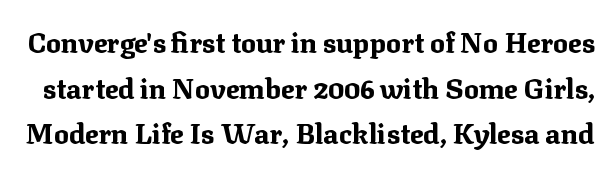
Normally led — the rows are evenly, conventionally spaced. The typesetting leans heavy: a genuine bold. Examine the stroke ends and you'll spot serifs. The passage shown is typed in a proportional face where columns would drift. Does the lettering tilt? It doesn't — this is upright.
